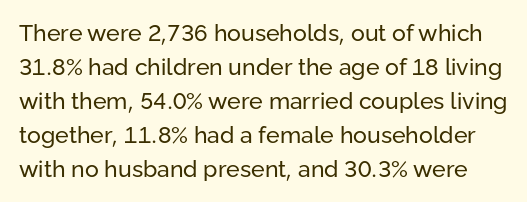
The image shows 23 px text type, upright; set normal line spacing (1.48x), normal letter spacing, not underlined.
